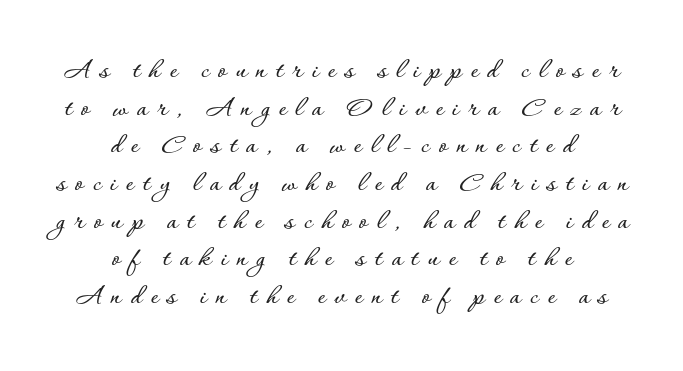
Short note: letters widely spaced. This sample has the flowing, uneven cadence of proportional lettering. The designer left line spacing at the default. One-word summary of the alignment: center. Only glyphs here, with clear space below each row.
